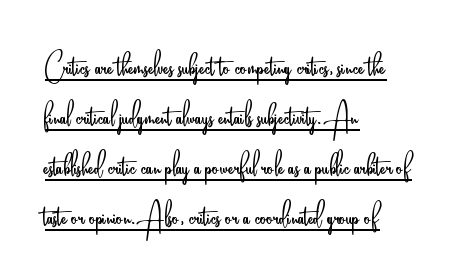
The face used here is proportionally spaced, like ordinary book or web type. The lines are quadded left. A typesetter would call this leading conventional body-copy spacing. On a weight scale, this lands at 450 or below.
